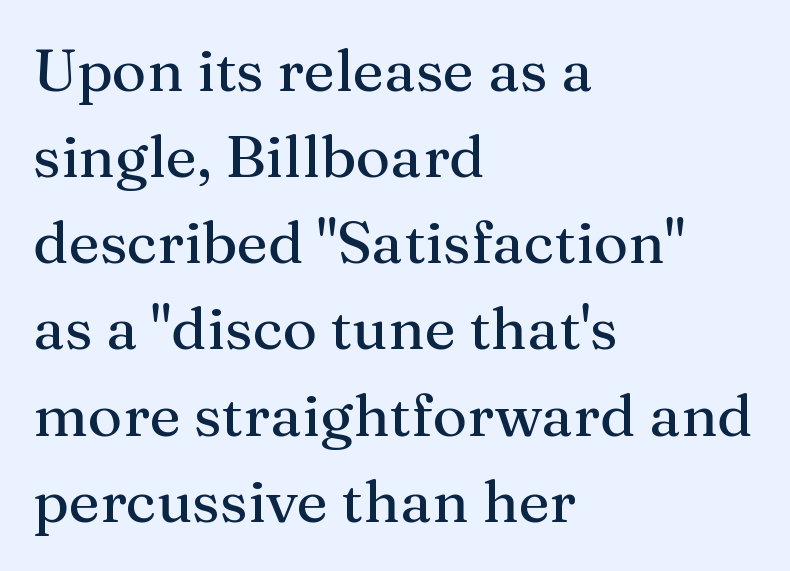
Q: Is the text italic (slanted)? A: No, it is upright.
Q: Is the typeface a serif or a sans-serif typeface? A: Serif.
Q: Is the text underlined? A: No.
Q: How is the paragraph aligned? A: Left-aligned.
Q: Is the spacing between letters normal or unusually wide? A: Normal.
Q: Is the spacing between lines tight, normal or loose? A: Normal.
Q: Width (condensed, normal, or wide)? A: Normal.
Q: Stroke contrast? A: Medium.
Q: x-height? A: Medium.
Q: Monospaced? A: No.
